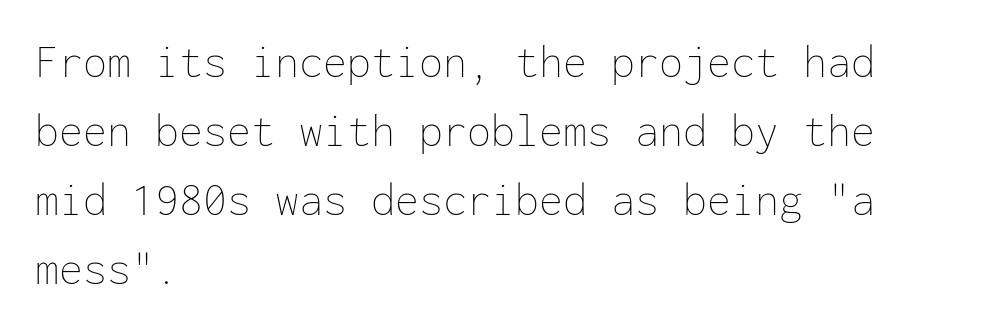
{"italic": "no", "bold": "no", "weight": "thin", "width": "normal", "stroke_contrast": "low", "x_height": "medium", "monospaced": "yes", "underline": "no", "align": "left", "line_spacing": "normal", "line_spacing_ratio": 1.44, "letter_spacing": "normal", "letter_spacing_em": 0.0, "glyph_px": 48}
